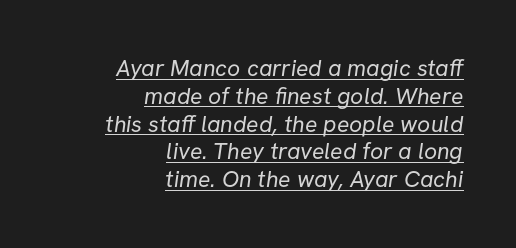
The image shows 23 px text type; set right-aligned, line spacing 1.21x, normal letter spacing, underlined.
